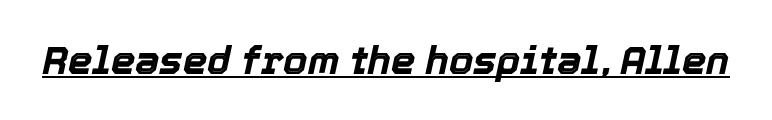
Q: Is the text bold? A: Yes.
Q: Is the text italic (slanted)? A: Yes, it leans right by about 12 degrees.
Q: Is the text underlined? A: Yes.
Q: Is the spacing between letters normal or unusually wide? A: Normal.
Q: Width (condensed, normal, or wide)? A: Normal.
Q: x-height? A: Medium.
Q: Monospaced? A: No.
